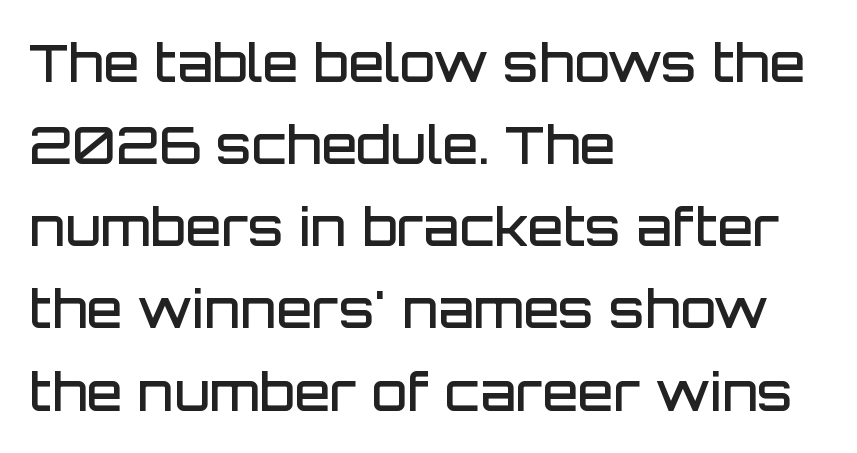
A roman cut, with each character standing at attention. Heft: intermediate — a semibold. Typeset ragged right — the left edge is the straight one. Notice how descenders clear the ascenders below comfortably — that's standard leading. The rendering shows plain stroke endings on the letterforms — a sans-serif design. Clear beneath every line of the passage.
